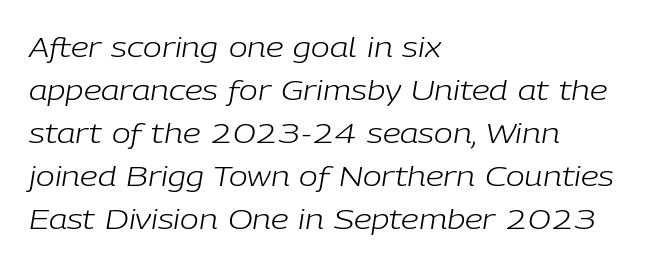
The image shows 28 px light type, italic (leaning right); set left-aligned, normal line spacing (1.54x), normal letter spacing, not underlined; low stroke contrast and a medium x-height.
